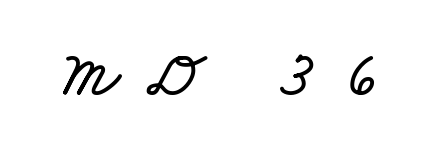
Words appear elongated and porous because spacing is wide. Type without underlining. Spacing verdict: proportional, widths tailored to each character.
